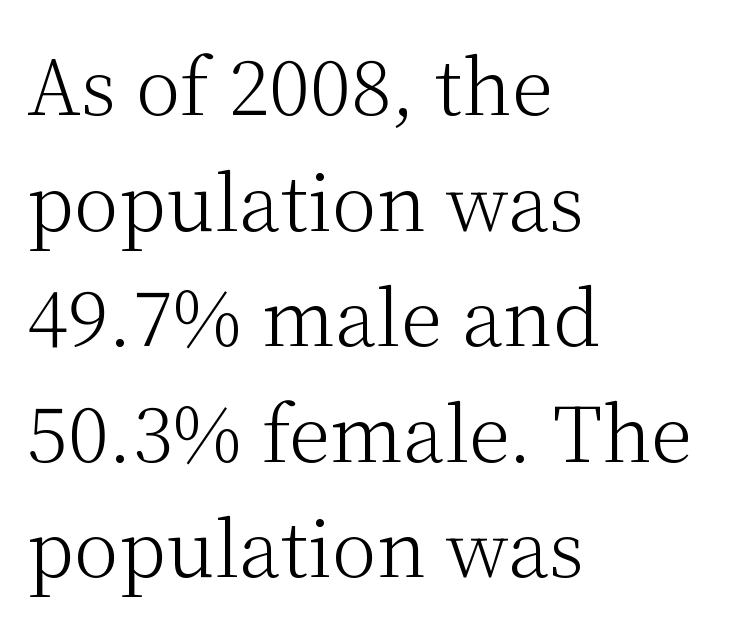
The image shows 76 px light serif type, upright; set left-aligned, normal line spacing (1.52x), normal letter spacing, not underlined; medium stroke contrast and a medium x-height.
